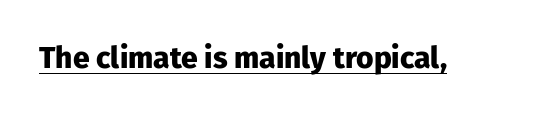
Q: Is the text bold? A: Yes.
Q: Is the text italic (slanted)? A: No, it is upright.
Q: Is the typeface a serif or a sans-serif typeface? A: Sans-serif.
Q: Is the text underlined? A: Yes.
Q: Is the spacing between letters normal or unusually wide? A: Normal.
Q: Width (condensed, normal, or wide)? A: Normal.
Q: Stroke contrast? A: Low.
Q: x-height? A: Medium.
Q: Monospaced? A: No.
